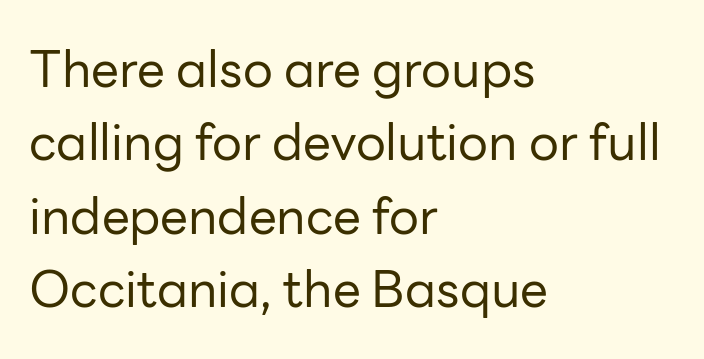
The image shows 50 px regular-weight sans-serif type, upright; set left-aligned, normal line spacing (1.47x), normal letter spacing, not underlined; low stroke contrast and a medium x-height.
